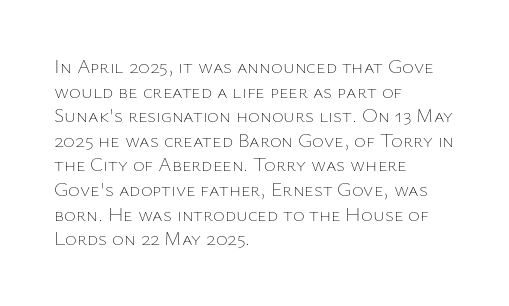
Casual observation: everything's shoved over to the left. This is not heavy type; no bold has been used. Italic? Not at all — the glyphs are vertical. The space beneath each line is pristine and unruled. No extra tracking has been applied to these lines.
